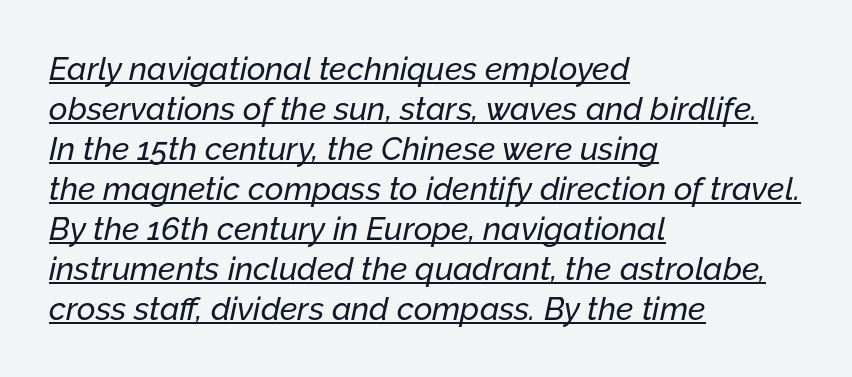
Glance below the letters and you will spot a drawn line. How are the letters spaced? Ordinarily, with no added tracking. If you drew a ruler down the left edge, every line would touch it. Looking at the ascenders, they clearly lean. A normal amount of white space separates one row of letters from the next.
